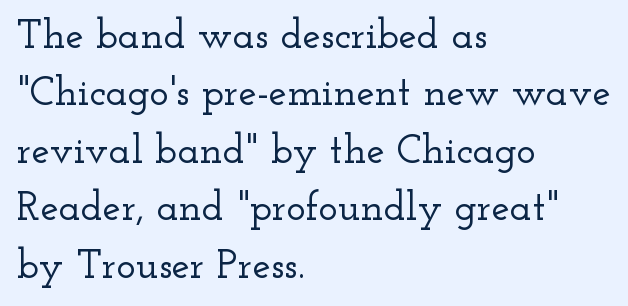
Q: Is the text italic (slanted)? A: No, it is upright.
Q: Is the typeface a serif or a sans-serif typeface? A: Serif.
Q: Is the text underlined? A: No.
Q: How is the paragraph aligned? A: Left-aligned.
Q: Is the spacing between letters normal or unusually wide? A: Normal.
Q: Is the spacing between lines tight, normal or loose? A: Normal.
Q: Width (condensed, normal, or wide)? A: Wide.
Q: Stroke contrast? A: Low.
Q: x-height? A: Small.
Q: Monospaced? A: No.
